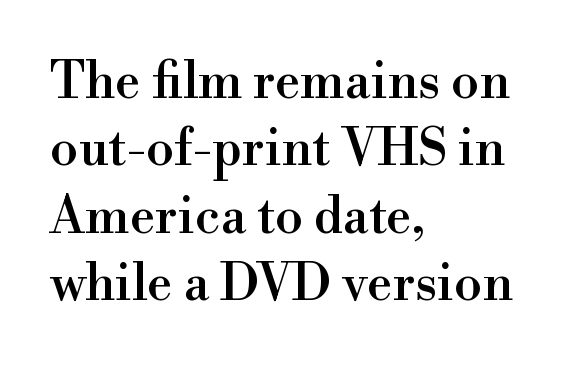
The image shows 51 px serif type, upright; set left-aligned, normal line spacing (1.32x), normal letter spacing, not underlined; high stroke contrast and a small x-height.
